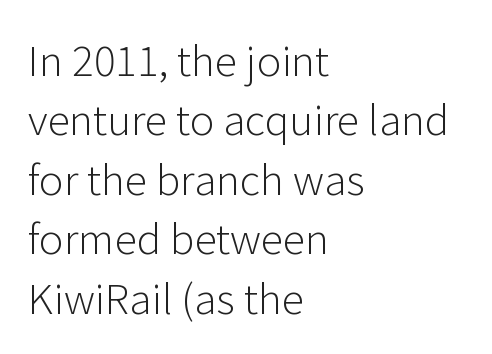
Q: Is the text bold? A: No.
Q: Is the text italic (slanted)? A: No, it is upright.
Q: Is the typeface a serif or a sans-serif typeface? A: Sans-serif.
Q: Is the text underlined? A: No.
Q: How is the paragraph aligned? A: Left-aligned.
Q: Is the spacing between letters normal or unusually wide? A: Normal.
Q: Is the spacing between lines tight, normal or loose? A: Normal.
Q: Width (condensed, normal, or wide)? A: Normal.
Q: Stroke contrast? A: Low.
Q: x-height? A: Medium.
Q: Monospaced? A: No.
